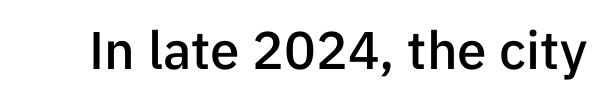
The image shows 53 px semibold sans-serif type, upright; set normal letter spacing, not underlined; low stroke contrast and a medium x-height.
